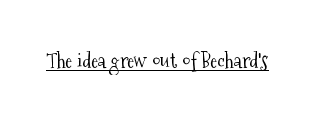
Italic: no, the glyphs are upright roman. You can see a thin bar hugging the bottom of the glyphs. Nothing heavy about these letters — not bold at all. Look at the tracking — it's just the regular setting, nothing added.
